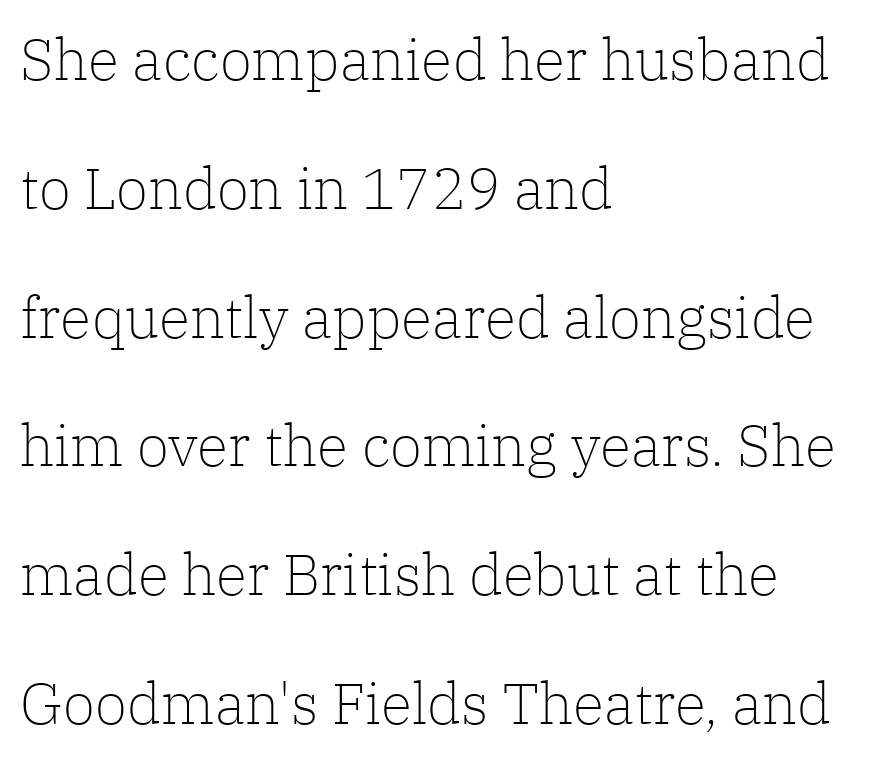
Rule under the text: the space is simply empty. Each letter keeps its own natural width here, so spacing adapts to shape. Quick note: not italic, upright. Between one letter and the next there's only the usual sliver of space.
